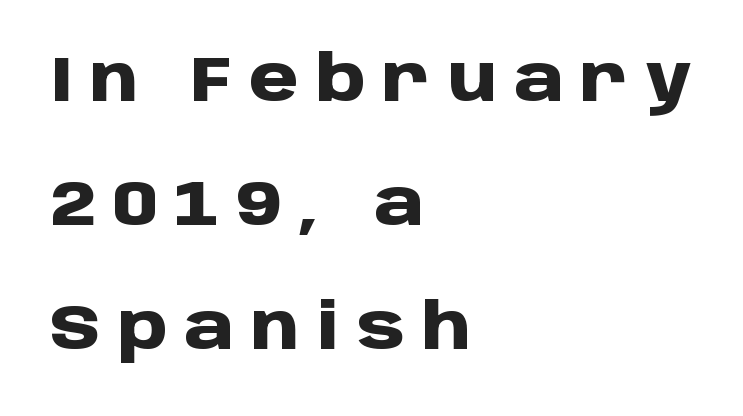
Q: Is the text bold? A: Yes.
Q: Is the text italic (slanted)? A: No, it is upright.
Q: Is the typeface a serif or a sans-serif typeface? A: Sans-serif.
Q: Is the text underlined? A: No.
Q: How is the paragraph aligned? A: Left-aligned.
Q: Is the spacing between letters normal or unusually wide? A: Unusually wide.
Q: Is the spacing between lines tight, normal or loose? A: Loose.
Q: Width (condensed, normal, or wide)? A: Normal.
Q: Stroke contrast? A: Low.
Q: x-height? A: Large.
Q: Monospaced? A: No.
